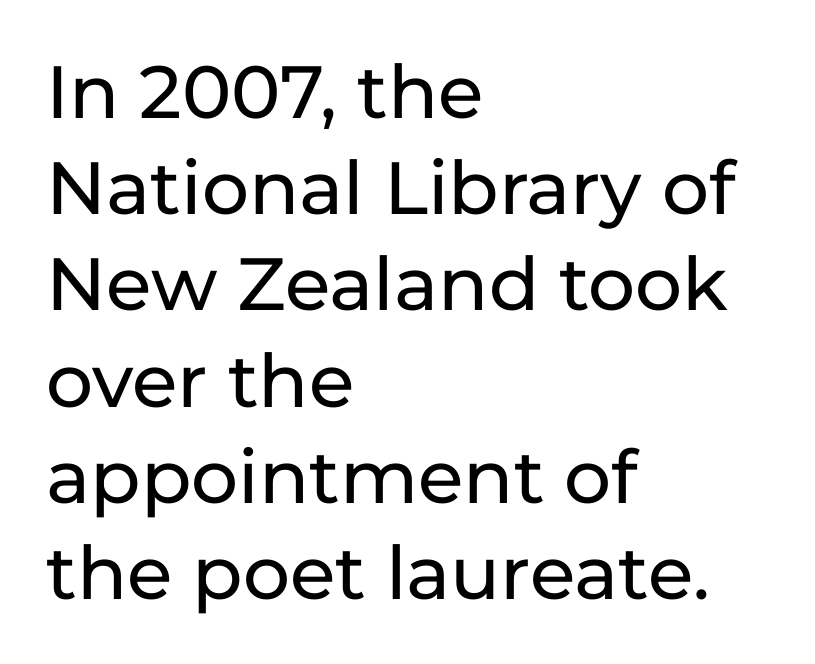
Q: Is the text italic (slanted)? A: No, it is upright.
Q: Is the typeface a serif or a sans-serif typeface? A: Sans-serif.
Q: Is the text underlined? A: No.
Q: How is the paragraph aligned? A: Left-aligned.
Q: Is the spacing between letters normal or unusually wide? A: Normal.
Q: Is the spacing between lines tight, normal or loose? A: Normal.
Q: Width (condensed, normal, or wide)? A: Normal.
Q: Stroke contrast? A: Low.
Q: x-height? A: Medium.
Q: Monospaced? A: No.
